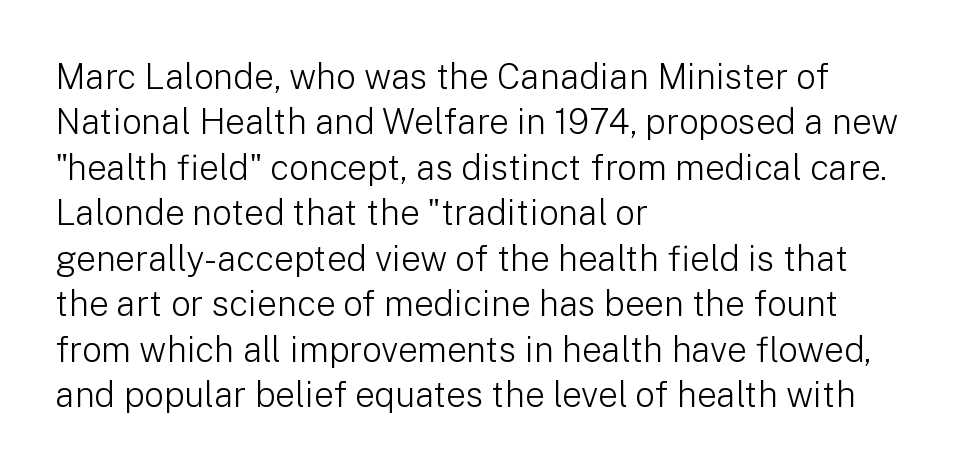
The cut favours lightness, reaching ordinary text weight at its darkest. The type is set solid horizontally, with unmodified tracking. You can tell from the bare stems that sans-serif type was used. Beneath every word, the page is bare. The letters advance in unequal steps, a hallmark of proportional type. Quick note: interline space is typical.
